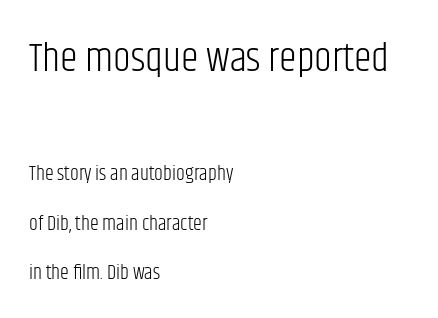
{"serif": "no", "italic": "no", "bold": "no", "weight": "light", "width": "condensed", "stroke_contrast": "low", "x_height": "large", "monospaced": "no", "underline": "no", "align": "left", "line_spacing": "loose", "line_spacing_ratio": 2.46, "letter_spacing": "normal", "letter_spacing_em": 0.0, "larger_block": "first", "size_ratio": 2.0, "glyph_px": 40}
